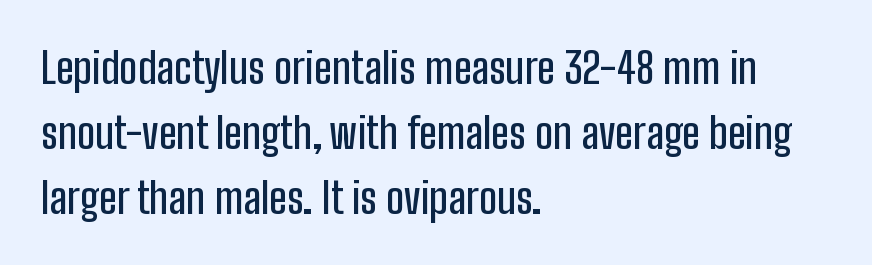
The image shows 43 px condensed sans-serif type, upright; set left-aligned, normal line spacing (1.51x), normal letter spacing, not underlined; low stroke contrast and a medium x-height.
